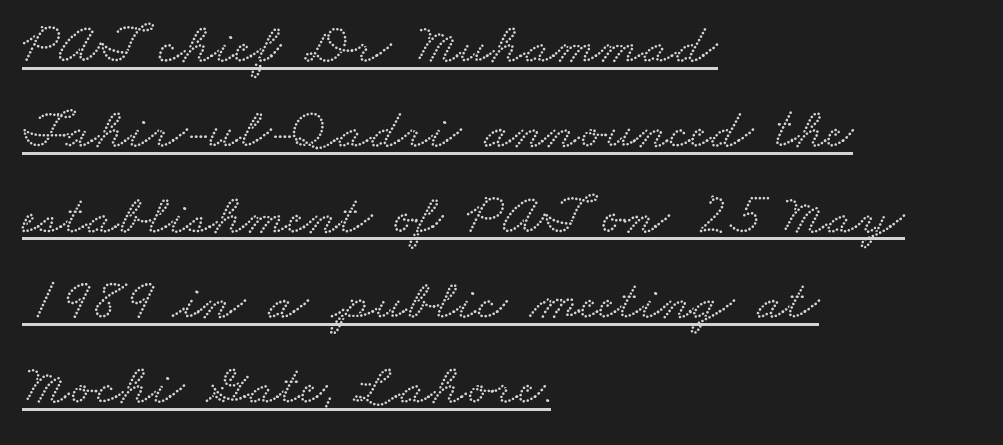
The image shows 58 px wide serif type; set left-aligned, normal line spacing (1.47x), normal letter spacing, underlined; low stroke contrast and a small x-height.
